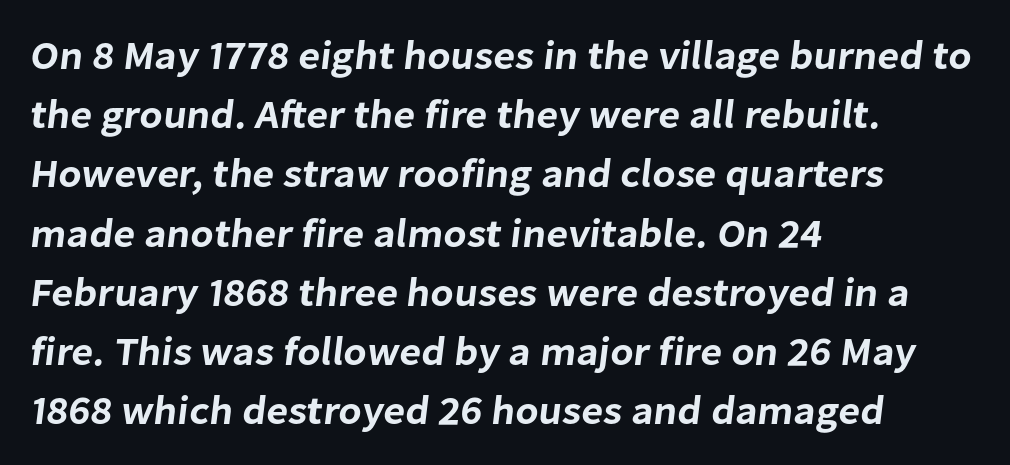
Regarding serifs, this sample does without them. Caption: multi-line text, flush left, ragged right. You could not count columns in this text — the font is proportionally spaced. The lines sit at an ordinary, default distance from one another. A clean baseline with only descenders dipping below it.
